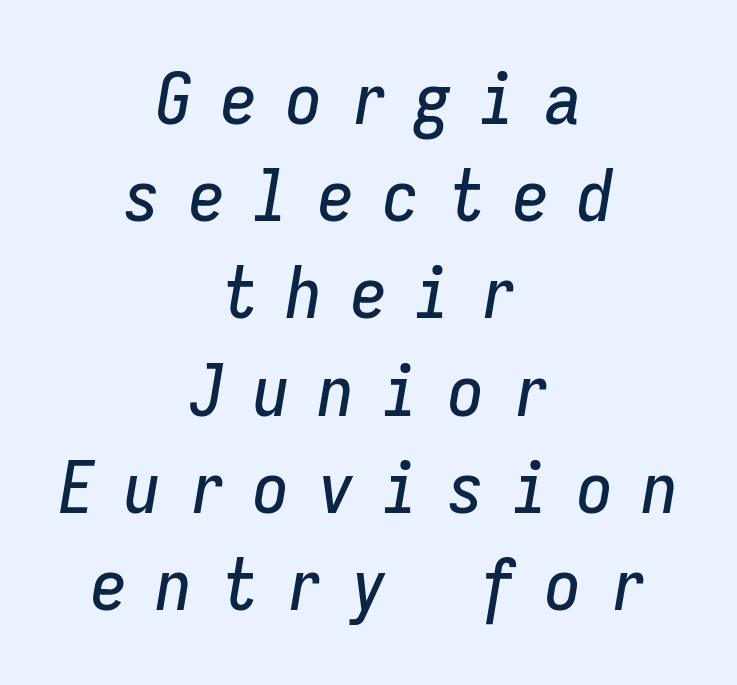
It's the slanting kind of type. Each line is balanced around a shared central axis. The rendering inserts visible extra space after every character. Quick note: underline off. Leading: standard.
